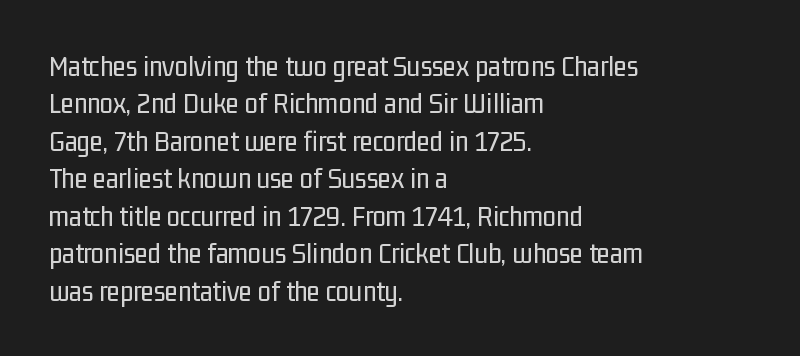
Regarding leading, the lines here are spaced in the standard way. Casual observation: everything's shoved over to the left. Do the letters lean? They stand straight. Stems and bowls with no extra thickness — not bold.
